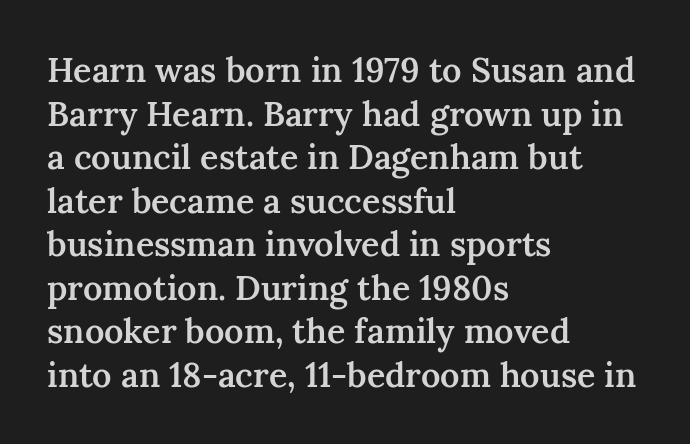
The vertical gap from one line to the next is medium. Caption: semibold face, moderately heavy strokes. Underline: absent. Teacher's note: observe the even left margin — that is flush-left alignment. If you drew a line through each stem, it would be perfectly vertical.
